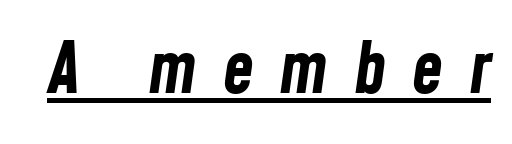
The image shows 71 px bold, condensed type, italic (leaning right); set unusually wide letter spacing (+0.36 em), underlined; low stroke contrast and a medium x-height.
